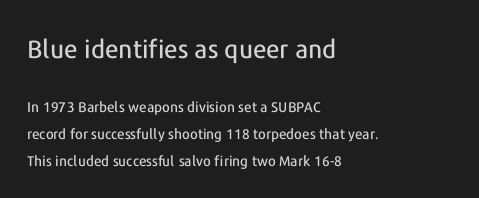
The image shows 25 px text type, upright; set left-aligned, loose line spacing (1.9x), normal letter spacing, not underlined; the first (top) block is 1.79x larger.
